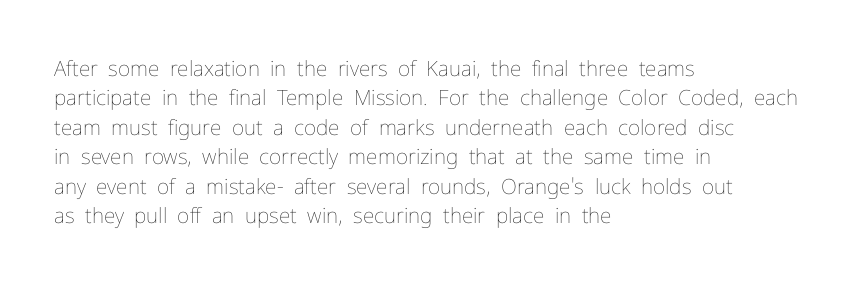
A clean baseline with only descenders dipping below it. If you drew a line through each stem, it would be perfectly vertical. Honestly, the row spacing looks completely unremarkable. Is this a heavy cut? Hardly; it is regular or lighter.
